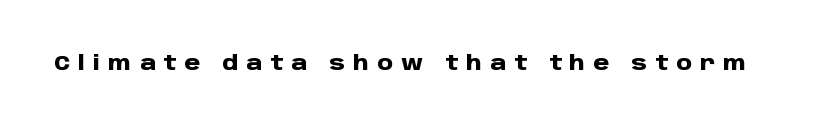
Does the weight exceed regular? Yes, all the way to bold. A roman cut, with each character standing at attention. This sample uses expanded letter spacing, leaving extra air between glyphs. Clear beneath every line of the passage.
